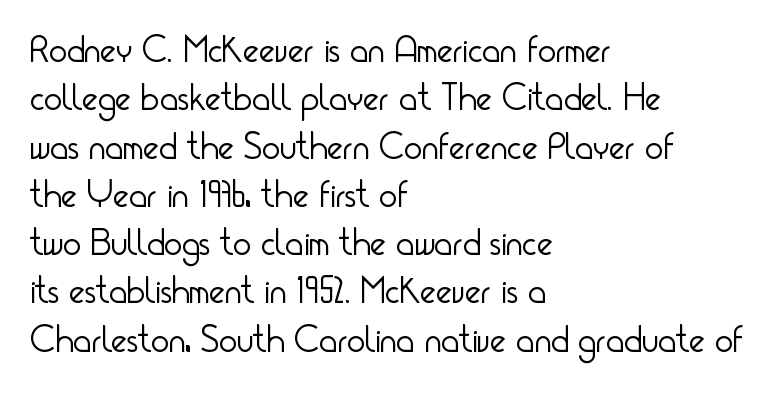
Q: Is the text bold? A: No.
Q: Is the text italic (slanted)? A: No, it is upright.
Q: Is the typeface a serif or a sans-serif typeface? A: Sans-serif.
Q: Is the text underlined? A: No.
Q: How is the paragraph aligned? A: Left-aligned.
Q: Is the spacing between letters normal or unusually wide? A: Normal.
Q: Is the spacing between lines tight, normal or loose? A: Normal.
Q: Width (condensed, normal, or wide)? A: Condensed.
Q: Stroke contrast? A: Low.
Q: x-height? A: Small.
Q: Monospaced? A: No.
